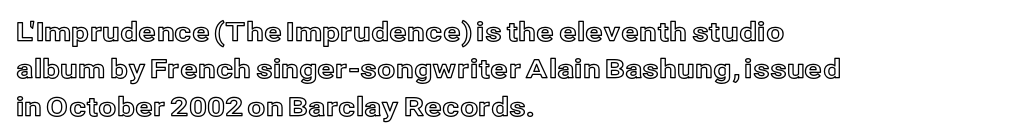
The image shows 26 px text type, upright; set left-aligned, normal line spacing (1.44x), normal letter spacing, not underlined.
